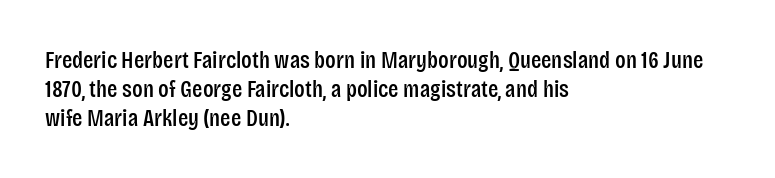
In CSS terms this would be text-align: left. The letters stand upright; this is a roman face. Underlining? Definitely not there. These lines keep a tight, regular rhythm from letter to letter.
